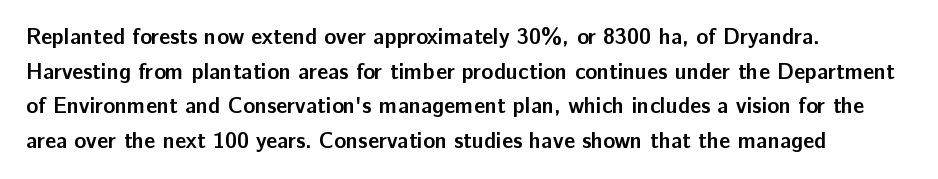
The image shows 22 px bold type, upright; set left-aligned, normal line spacing (1.57x), normal letter spacing, not underlined.
